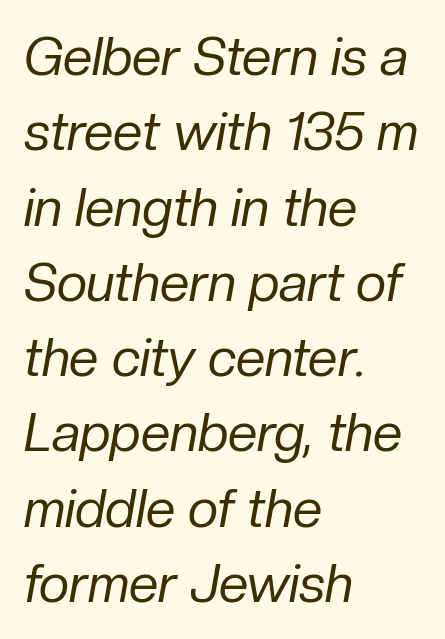
Q: Is the text bold? A: No.
Q: Is the text italic (slanted)? A: Yes, it leans right by about 10 degrees.
Q: Is the text underlined? A: No.
Q: How is the paragraph aligned? A: Left-aligned.
Q: Is the spacing between letters normal or unusually wide? A: Normal.
Q: Is the spacing between lines tight, normal or loose? A: Normal.
Q: Width (condensed, normal, or wide)? A: Normal.
Q: Stroke contrast? A: Low.
Q: x-height? A: Medium.
Q: Monospaced? A: No.
